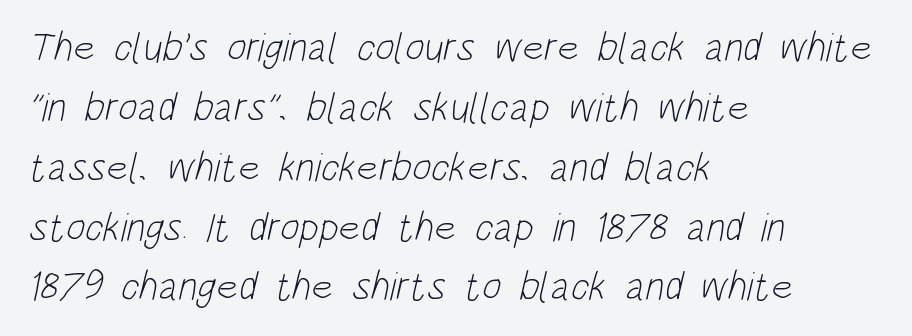
The image shows 41 px light, condensed sans-serif type; set left-aligned, normal line spacing (1.46x), normal letter spacing, not underlined; low stroke contrast and a large x-height.
